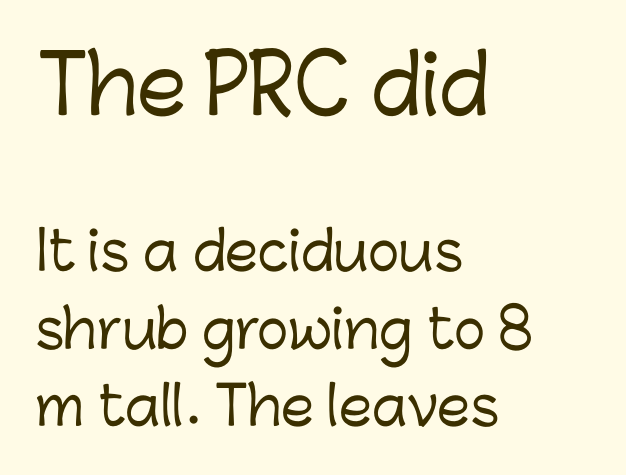
Look at the bottom of the vertical strokes: they stop flat, with no serifs. Bigger letters appear in the top chunk; the bottom chunk is reduced. The text block is weighted toward the left margin, trailing off unevenly rightward. The horizontal fit of the characters is conventional and even. These lines are rendered in a variable-pitch font.
